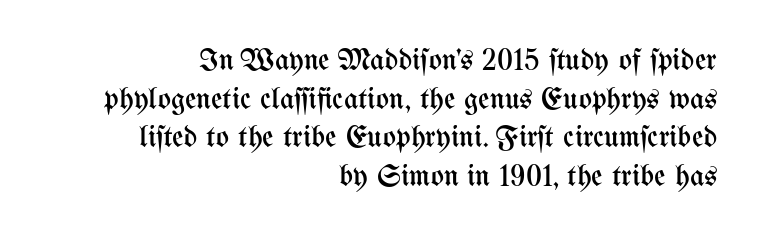
Character widths vary here, with narrow letters taking less room than wide ones. Tracking value appears to be zero — textbook default spacing. Compared with a flush-left layout, this one pins lines to the opposite, right side. The specimen reads as upright at a glance. Vertical spacing — default. Letters have the restrained weight of plain body copy at most.
